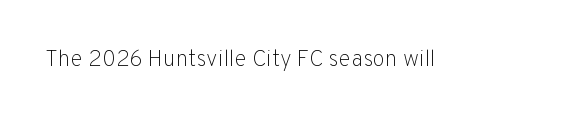
The image shows 23 px text type, upright; set normal letter spacing, not underlined.
